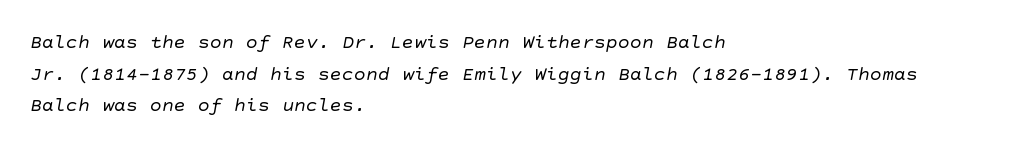
Q: Is the text bold? A: No.
Q: Is the text underlined? A: No.
Q: How is the paragraph aligned? A: Left-aligned.
Q: Is the spacing between letters normal or unusually wide? A: Normal.
Q: Is the spacing between lines tight, normal or loose? A: Normal.
